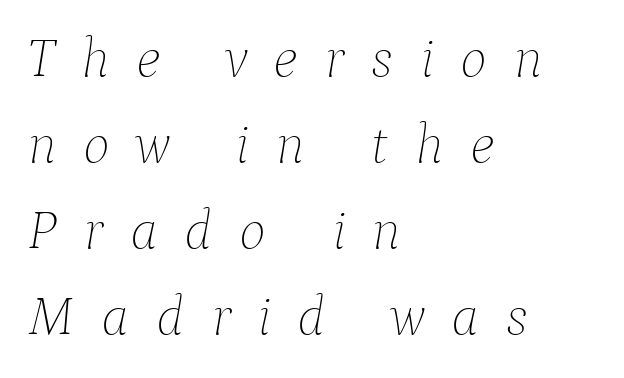
The image shows 57 px thin type, italic (leaning right); set left-aligned, normal line spacing (1.51x), unusually wide letter spacing (+0.46 em), not underlined; low stroke contrast and a medium x-height.
